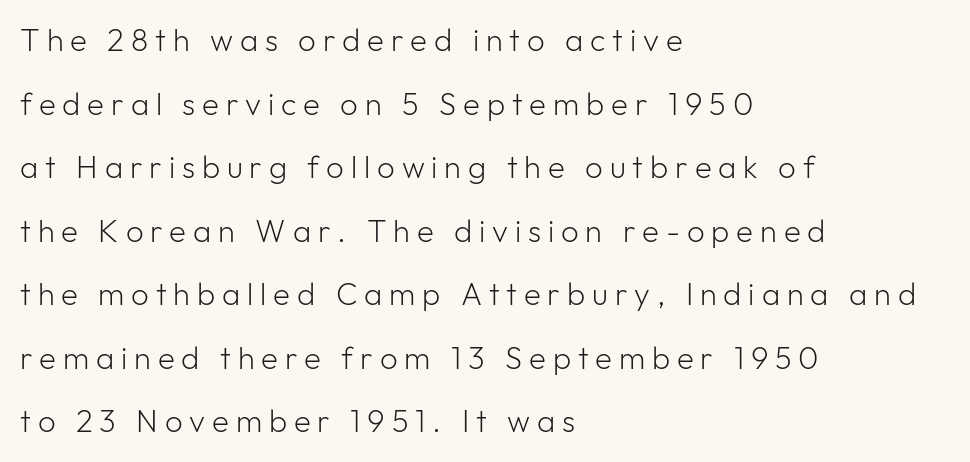
{"serif": "no", "italic": "no", "bold": "no", "weight": "light", "width": "normal", "stroke_contrast": "low", "x_height": "medium", "monospaced": "no", "underline": "no", "align": "left", "line_spacing": "loose", "line_spacing_ratio": 2.05, "letter_spacing": "wide", "letter_spacing_em": 0.22, "glyph_px": 31}
